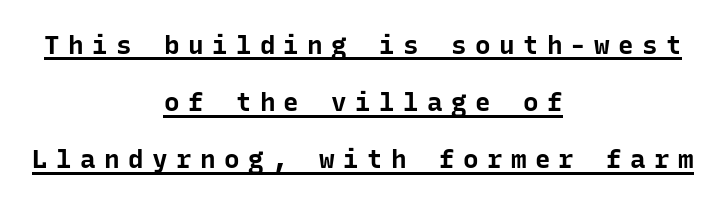
Loose tracking; the words dissolve into strings of separated letters. Baseline-to-baseline distance is far greater than the letter height. The lettering holds an erect, upright posture throughout. You can see a thin bar hugging the bottom of the glyphs. Strong, thick strokes mark this as bold type.
